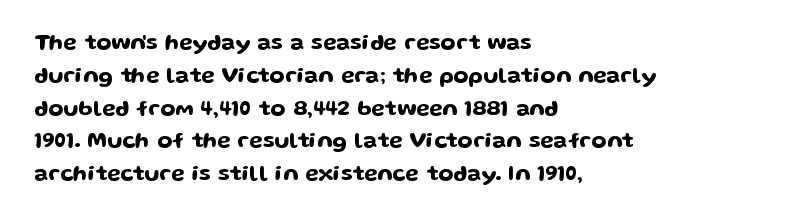
The image shows 22 px text type, upright; set left-aligned, normal line spacing (1.49x), normal letter spacing, not underlined.
